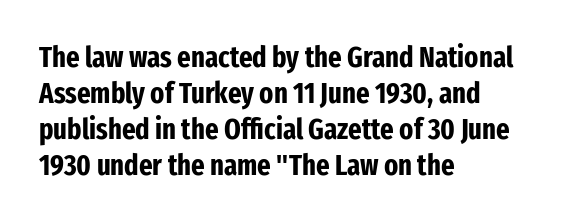
The passage shown is typeset with a sans-serif family. You could call the tracking neutral — neither tight nor loose. These lines are rendered in a variable-pitch font. Nope, not italic — everything's standing straight.
